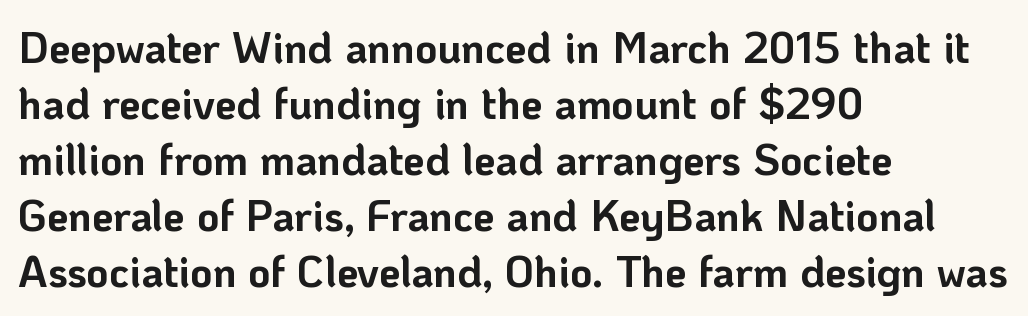
{"serif": "no", "italic": "no", "bold": "yes", "weight": "bold", "width": "normal", "stroke_contrast": "low", "x_height": "medium", "monospaced": "no", "underline": "no", "align": "left", "line_spacing": "normal", "line_spacing_ratio": 1.3, "letter_spacing": "normal", "letter_spacing_em": 0.0, "glyph_px": 43}
